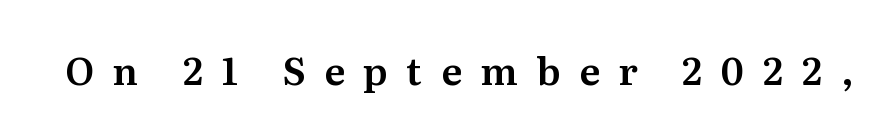
{"serif": "yes", "italic": "no", "width": "normal", "stroke_contrast": "medium", "x_height": "medium", "monospaced": "no", "underline": "no", "letter_spacing": "wide", "letter_spacing_em": 0.49, "glyph_px": 38}
